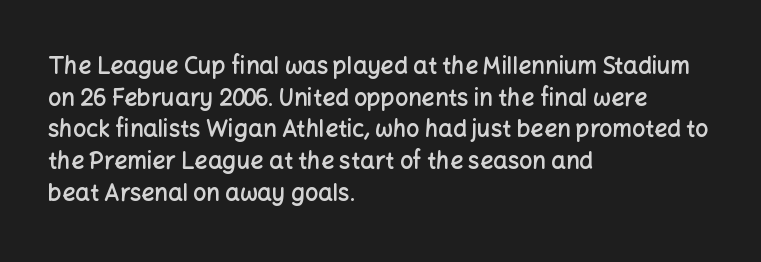
How would I describe the line gaps? Plain and ordinary. A fair bit of extra ink — the face is semibold, not bold. Check the space under the baseline: it is left empty. Style check: upright.
